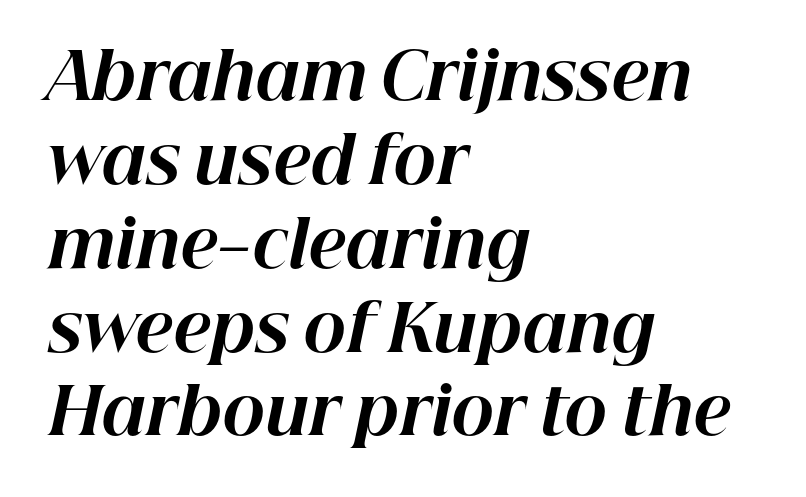
The image shows 64 px bold type, italic (leaning right); set left-aligned, normal line spacing (1.31x), normal letter spacing, not underlined; high stroke contrast and a medium x-height.
